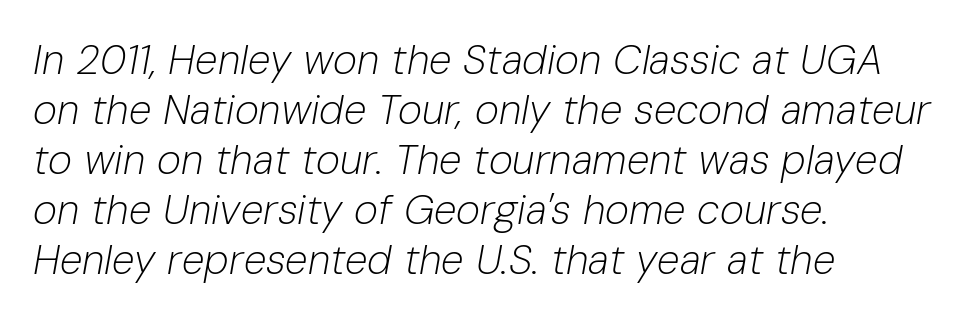
Q: Is the text bold? A: No.
Q: Is the text italic (slanted)? A: Yes, it leans right by about 10 degrees.
Q: Is the text underlined? A: No.
Q: How is the paragraph aligned? A: Left-aligned.
Q: Is the spacing between letters normal or unusually wide? A: Normal.
Q: Width (condensed, normal, or wide)? A: Normal.
Q: Stroke contrast? A: Low.
Q: x-height? A: Medium.
Q: Monospaced? A: No.
